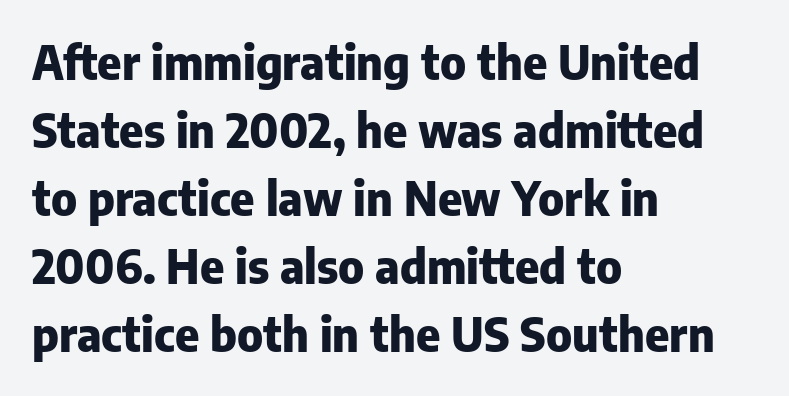
Q: Is the text bold? A: Yes.
Q: Is the text italic (slanted)? A: No, it is upright.
Q: Is the typeface a serif or a sans-serif typeface? A: Sans-serif.
Q: Is the text underlined? A: No.
Q: How is the paragraph aligned? A: Left-aligned.
Q: Is the spacing between letters normal or unusually wide? A: Normal.
Q: Is the spacing between lines tight, normal or loose? A: Normal.
Q: Width (condensed, normal, or wide)? A: Normal.
Q: Stroke contrast? A: Low.
Q: x-height? A: Medium.
Q: Monospaced? A: No.
